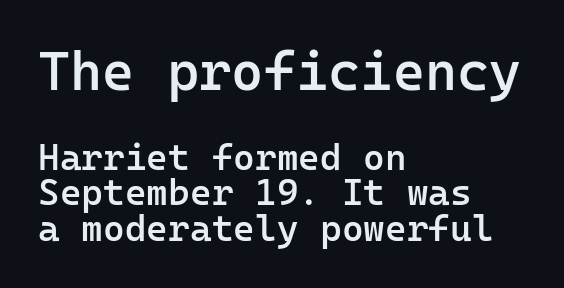
The passage shown begins with its larger block and ends with its smaller one. Summary of vertical rhythm: compact, with narrow interline spacing. Observe the ordinary spacing: letters are neighbours, not strangers. Regarding serifs, this sample does without them. Has an underline been added? It has not.
